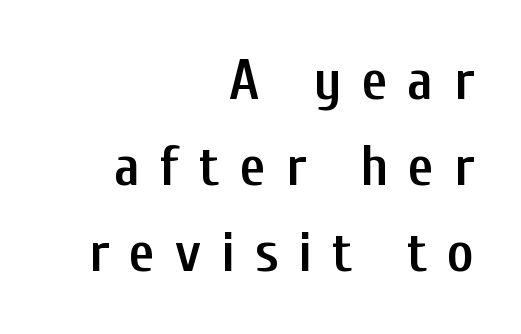
Observe the wide spacing: letters keep a clear distance from each other. This sample uses an upright cut, with every glyph sitting square on the baseline. Classification — sans serif. Layout note: lines flush right. The passage shown stacks its lines at a standard gap. Varying glyph widths throughout — classic text-font behaviour.
